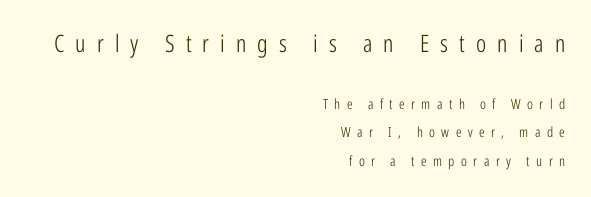
{"italic": "no", "bold": "no", "underline": "no", "align": "right", "line_spacing": "loose", "line_spacing_ratio": 2.03, "letter_spacing": "wide", "letter_spacing_em": 0.46, "larger_block": "first", "size_ratio": 1.71, "glyph_px": 24}
